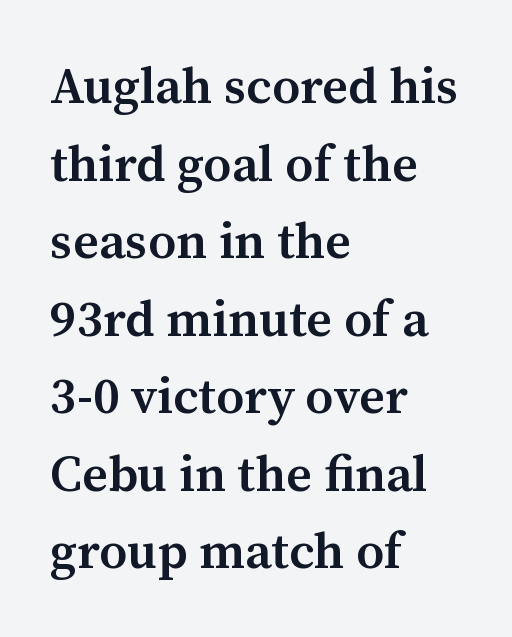
Any mark beneath the type? The region is blank. Looks like regular typesetting: each glyph gets only the width it needs. In terms of weight, the rendering is demibold, just under bold. Observe the serifs anchoring each vertical stroke in this sample. Regarding leading, the lines here are spaced in the standard way.
